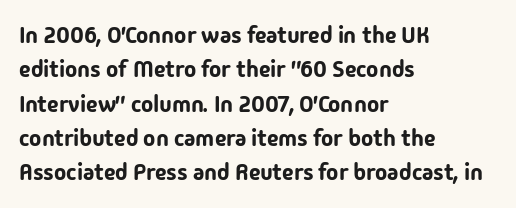
Q: Is the text italic (slanted)? A: No, it is upright.
Q: Is the text underlined? A: No.
Q: How is the paragraph aligned? A: Left-aligned.
Q: Is the spacing between letters normal or unusually wide? A: Normal.
Q: Is the spacing between lines tight, normal or loose? A: Normal.
